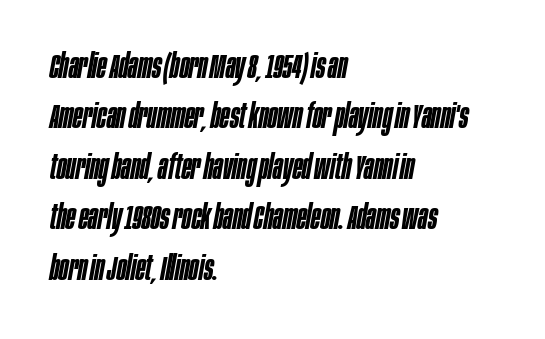
The image shows 35 px semibold, condensed type, italic (leaning right); set left-aligned, normal line spacing (1.44x), normal letter spacing, not underlined; low stroke contrast and a large x-height.
